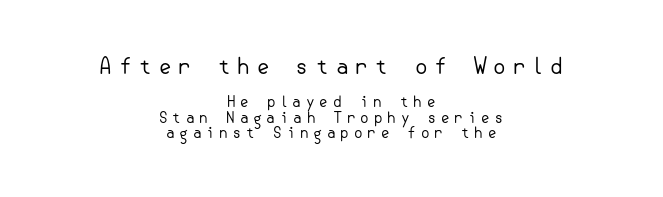
Q: Is the text bold? A: No.
Q: Is the text italic (slanted)? A: No, it is upright.
Q: Is the text underlined? A: No.
Q: How is the paragraph aligned? A: Centered.
Q: Is the spacing between letters normal or unusually wide? A: Unusually wide.
Q: Is the spacing between lines tight, normal or loose? A: Tight.
Q: Which block of text is set in a larger size, the first (top) or the second (bottom)? A: The first (top) one.
